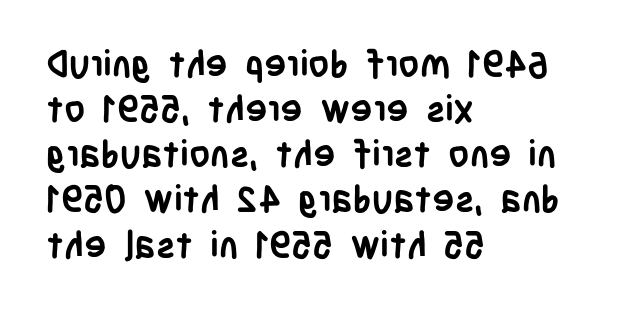
The image shows 37 px semibold, condensed sans-serif type, upright; set left-aligned, line spacing 1.22x, normal letter spacing, not underlined; low stroke contrast and a large x-height.
